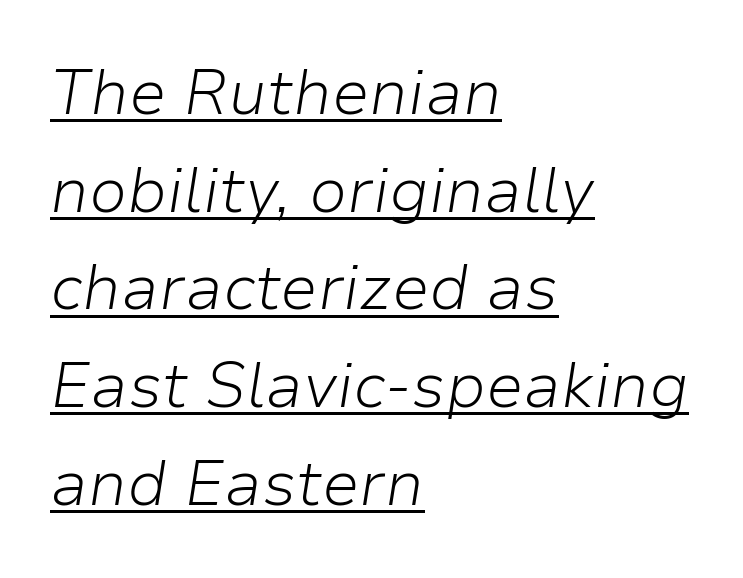
The image shows 63 px light type, italic (leaning right); set left-aligned, normal line spacing (1.55x), normal letter spacing, underlined; low stroke contrast and a medium x-height.
